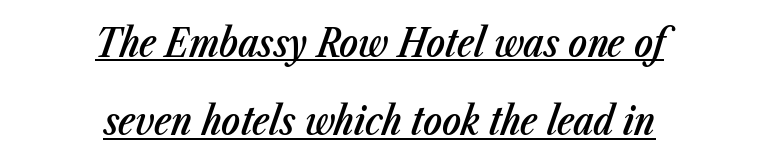
Q: Is the text bold? A: Semi-bold.
Q: Is the text italic (slanted)? A: Yes, it leans right by about 23 degrees.
Q: Is the text underlined? A: Yes.
Q: How is the paragraph aligned? A: Centered.
Q: Is the spacing between letters normal or unusually wide? A: Normal.
Q: Is the spacing between lines tight, normal or loose? A: Loose.
Q: Width (condensed, normal, or wide)? A: Condensed.
Q: Stroke contrast? A: Low.
Q: x-height? A: Medium.
Q: Monospaced? A: No.
